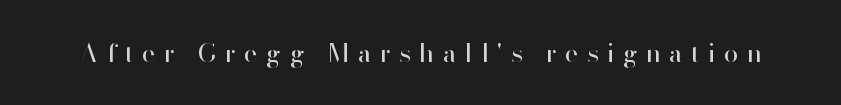
The image shows 26 px text type, upright; set unusually wide letter spacing (+0.32 em), not underlined.
